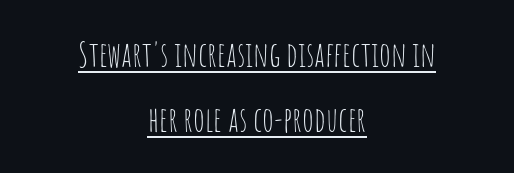
Q: Is the text bold? A: No.
Q: Is the text italic (slanted)? A: No, it is upright.
Q: Is the typeface a serif or a sans-serif typeface? A: Sans-serif.
Q: Is the text underlined? A: Yes.
Q: How is the paragraph aligned? A: Centered.
Q: Is the spacing between letters normal or unusually wide? A: Normal.
Q: Is the spacing between lines tight, normal or loose? A: Loose.
Q: Width (condensed, normal, or wide)? A: Condensed.
Q: Stroke contrast? A: Low.
Q: x-height? A: Large.
Q: Monospaced? A: No.
